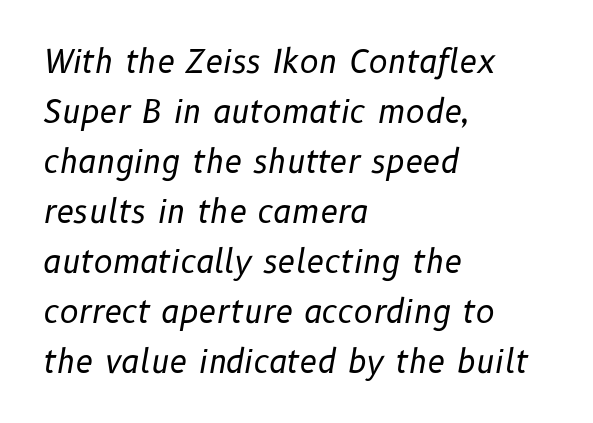
{"italic": "yes", "lean": "right", "slant_degrees": 10, "bold": "no", "weight": "regular", "width": "normal", "stroke_contrast": "low", "x_height": "medium", "monospaced": "no", "underline": "no", "align": "left", "line_spacing": "normal", "line_spacing_ratio": 1.56, "letter_spacing": "normal", "letter_spacing_em": 0.0, "glyph_px": 32}
